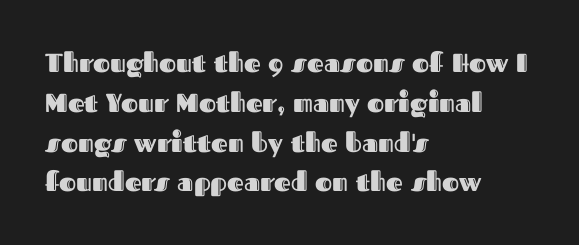
The image shows 26 px text type, upright; set left-aligned, normal line spacing (1.53x), normal letter spacing, not underlined.
